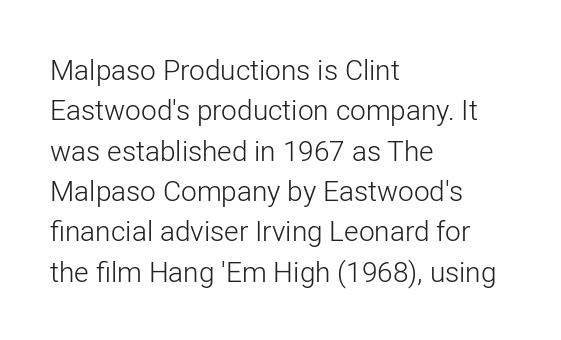
Style check: upright. Font category for this specimen: sans-serif. Regarding leading, the lines here are spaced in the standard way. Stroke thickness stays within the range of a standard reading face or lighter. The lines are quadded left.
